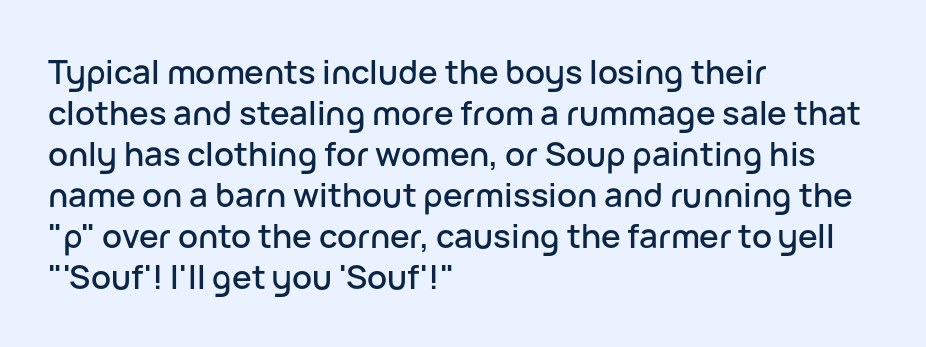
{"serif": "no", "italic": "no", "width": "normal", "stroke_contrast": "low", "x_height": "medium", "monospaced": "no", "underline": "no", "align": "left", "line_spacing_ratio": 1.24, "letter_spacing": "normal", "letter_spacing_em": 0.0, "glyph_px": 33}
